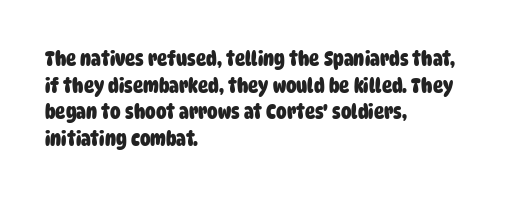
Q: Is the text bold? A: Yes.
Q: Is the text underlined? A: No.
Q: How is the paragraph aligned? A: Left-aligned.
Q: Is the spacing between letters normal or unusually wide? A: Normal.
Q: Is the spacing between lines tight, normal or loose? A: Normal.
